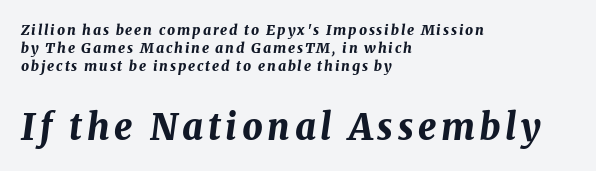
The image shows 36 px bold type, italic (leaning right); set left-aligned, normal line spacing (1.29x), not underlined; the second (bottom) block is 2.57x larger; medium stroke contrast and a medium x-height.
